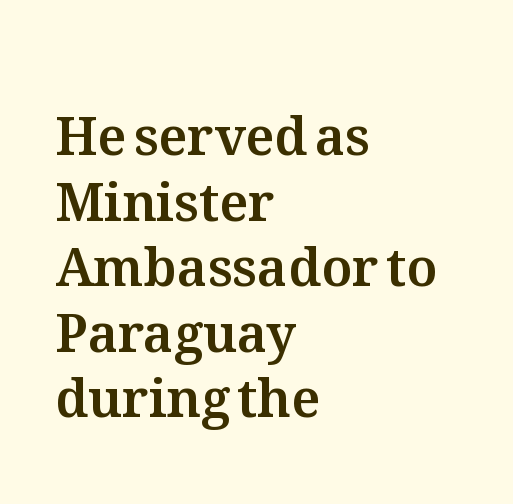
{"italic": "no", "width": "normal", "stroke_contrast": "medium", "x_height": "medium", "monospaced": "no", "underline": "no", "align": "left", "line_spacing": "normal", "line_spacing_ratio": 1.26, "letter_spacing": "normal", "letter_spacing_em": 0.0, "glyph_px": 52}
